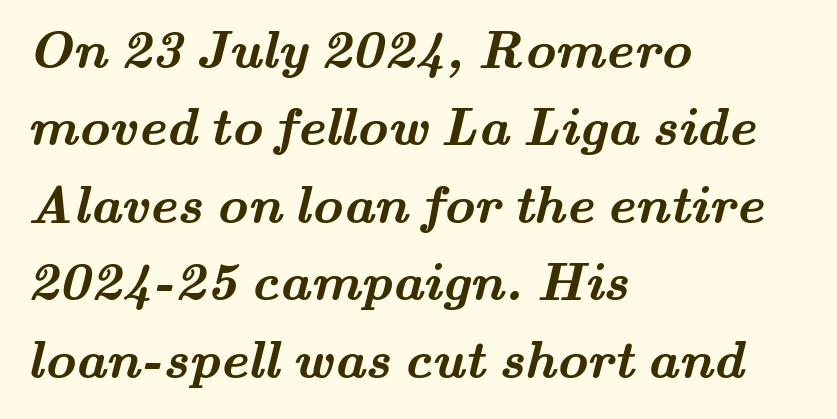
Inter-character spacing is left at the font's built-in metrics. The font family rendered here belongs to the serif group. A full-strength bold gives these letters their thick strokes. Underlining? Definitely not there.
